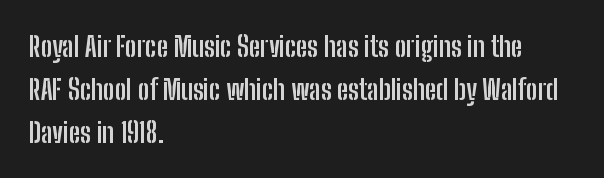
The image shows 28 px semibold, condensed sans-serif type, upright; set left-aligned, normal line spacing (1.53x), normal letter spacing, not underlined; low stroke contrast and a medium x-height.
